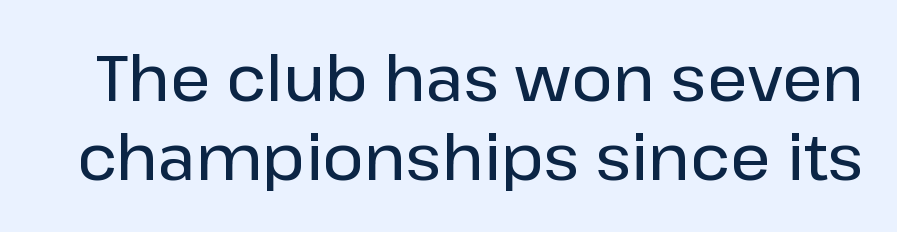
The image shows 63 px sans-serif type, upright; set normal line spacing (1.25x), normal letter spacing, not underlined; low stroke contrast and a medium x-height.
